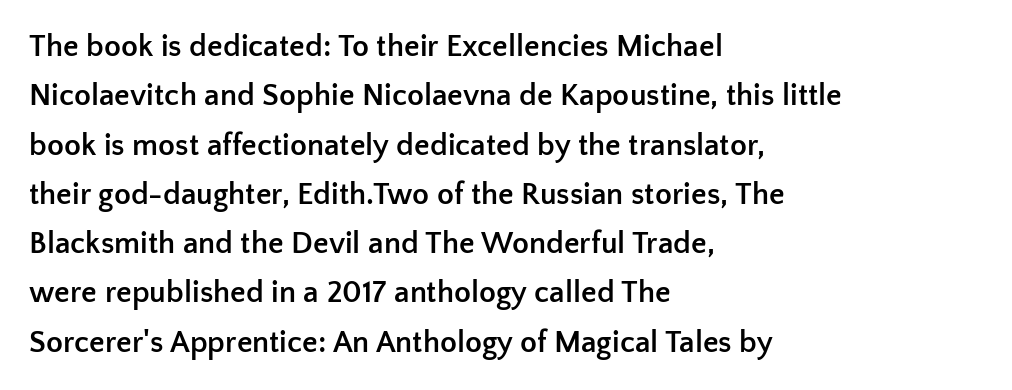
The image shows 31 px semibold sans-serif type, upright; set left-aligned, normal line spacing (1.59x), normal letter spacing, not underlined; low stroke contrast and a medium x-height.
